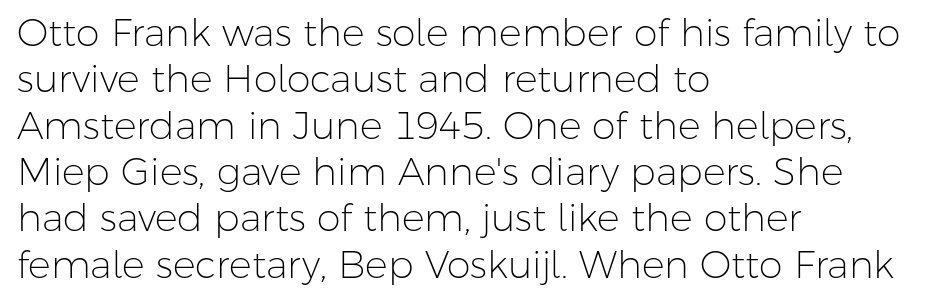
The type is set solid horizontally, with unmodified tracking. The rendering anchors every line to the left-hand side. Each row of text sits above clean, open space. Note: no serifs on the glyphs.
